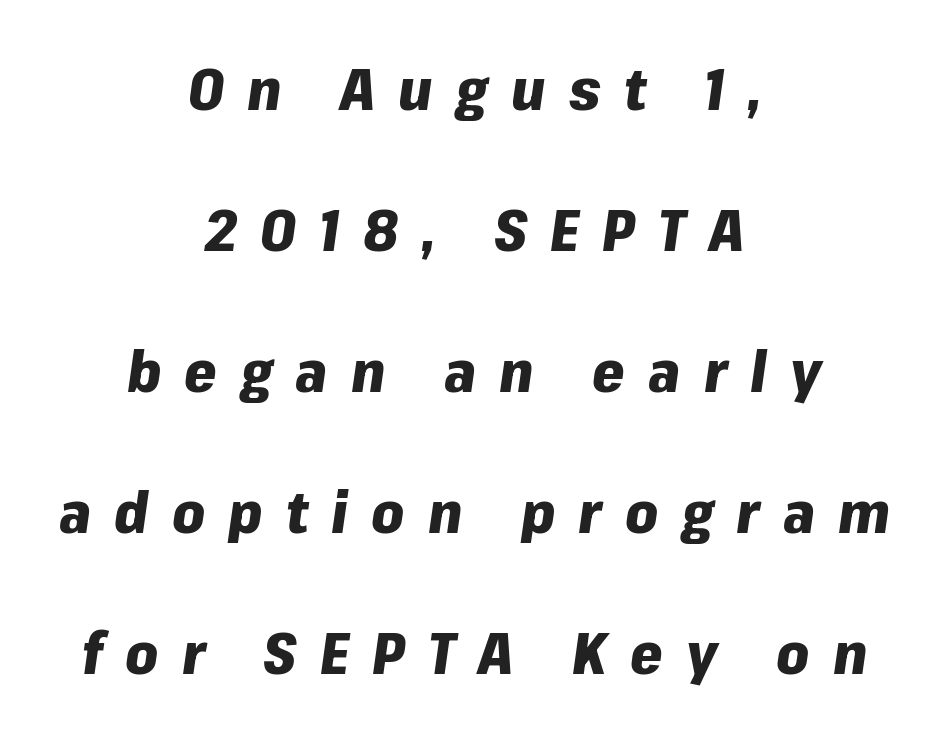
Note the varied advance widths — an 'i' is clearly narrower than an 'm'. Caption: multi-line text, centered on the measure. These words are printed bold, with thick strokes throughout. The area under the type is left untouched. The lines are spread far apart with generous leading. Rendered with sloped, italic letterforms.
